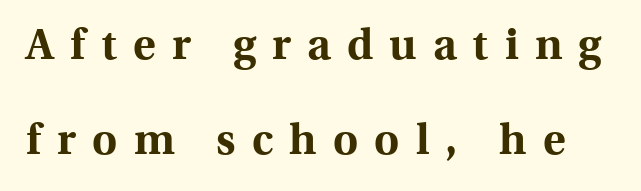
Q: Is the text bold? A: Yes.
Q: Is the text italic (slanted)? A: No, it is upright.
Q: Is the typeface a serif or a sans-serif typeface? A: Serif.
Q: Is the text underlined? A: No.
Q: Is the spacing between letters normal or unusually wide? A: Unusually wide.
Q: Is the spacing between lines tight, normal or loose? A: Loose.
Q: Width (condensed, normal, or wide)? A: Normal.
Q: x-height? A: Medium.
Q: Monospaced? A: No.
